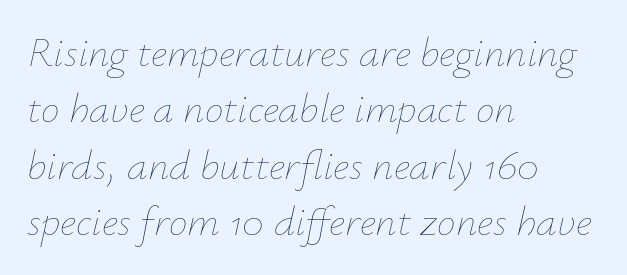
Q: Is the text bold? A: No.
Q: Is the text italic (slanted)? A: Yes, it leans right by about 12 degrees.
Q: Is the text underlined? A: No.
Q: How is the paragraph aligned? A: Left-aligned.
Q: Is the spacing between letters normal or unusually wide? A: Normal.
Q: Is the spacing between lines tight, normal or loose? A: Normal.
Q: Width (condensed, normal, or wide)? A: Normal.
Q: Stroke contrast? A: Low.
Q: x-height? A: Small.
Q: Monospaced? A: No.
